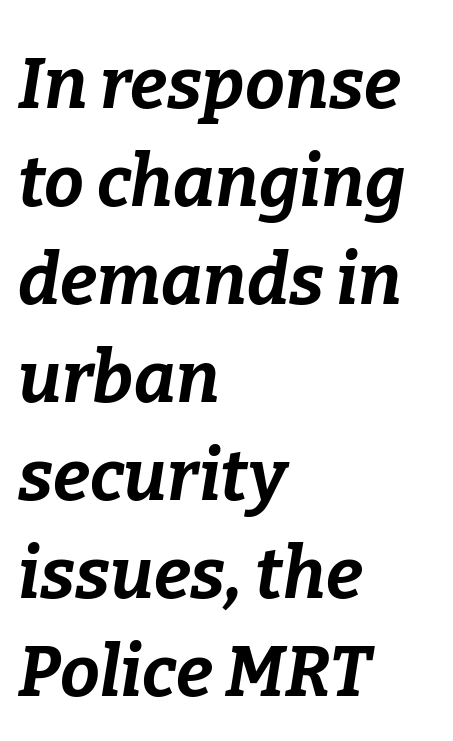
Q: Is the text bold? A: Yes.
Q: Is the text italic (slanted)? A: Yes, it leans right by about 9 degrees.
Q: Is the text underlined? A: No.
Q: How is the paragraph aligned? A: Left-aligned.
Q: Is the spacing between letters normal or unusually wide? A: Normal.
Q: Is the spacing between lines tight, normal or loose? A: Normal.
Q: Width (condensed, normal, or wide)? A: Normal.
Q: Stroke contrast? A: Low.
Q: x-height? A: Medium.
Q: Monospaced? A: No.
